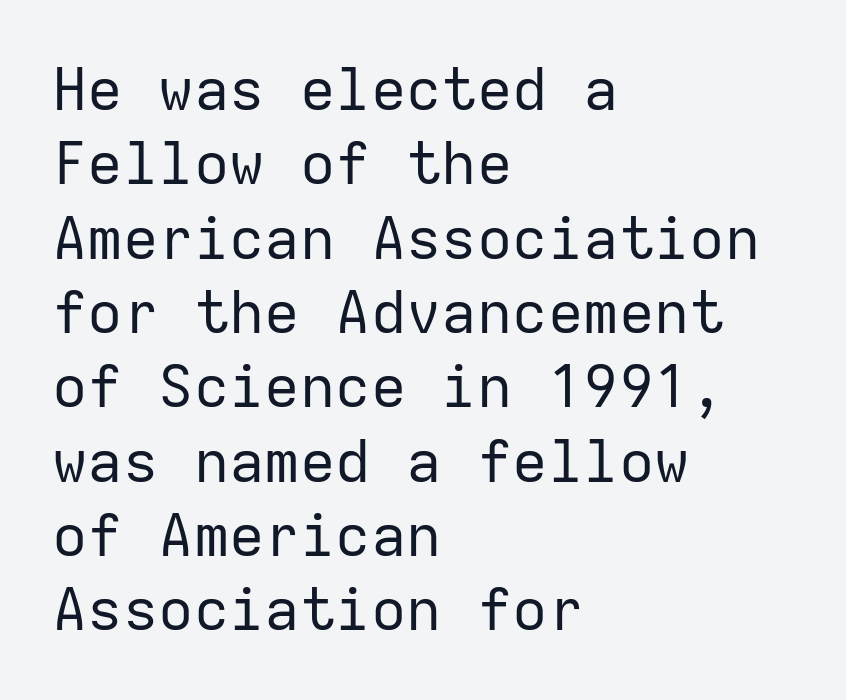
The image shows 59 px regular-weight sans-serif type, upright, monospaced; set left-aligned, normal line spacing (1.26x), normal letter spacing, not underlined; low stroke contrast and a medium x-height.
